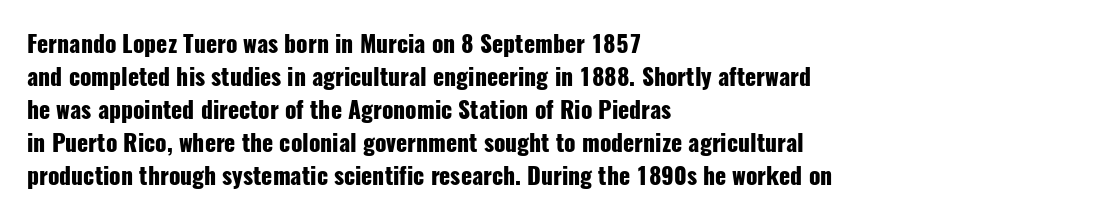
The image shows 23 px bold type, upright; set left-aligned, normal line spacing (1.43x), normal letter spacing, not underlined.
